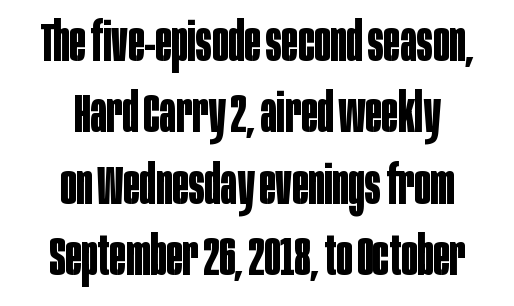
{"serif": "no", "italic": "no", "bold": "yes", "weight": "bold", "width": "condensed", "stroke_contrast": "low", "x_height": "large", "monospaced": "no", "underline": "no", "align": "center", "line_spacing": "normal", "line_spacing_ratio": 1.32, "letter_spacing": "normal", "letter_spacing_em": 0.0, "glyph_px": 54}
